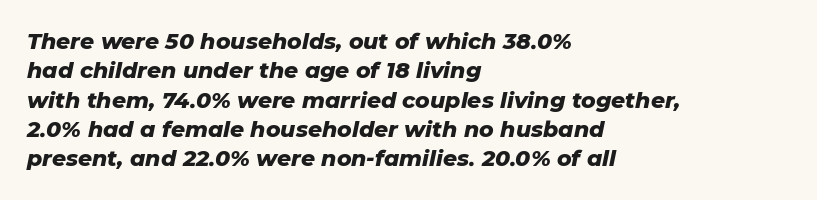
{"italic": "yes", "lean": "right", "slant_degrees": 11, "bold": "yes", "underline": "no", "align": "left", "line_spacing": "normal", "line_spacing_ratio": 1.33, "letter_spacing": "normal", "letter_spacing_em": 0.0, "glyph_px": 22}
